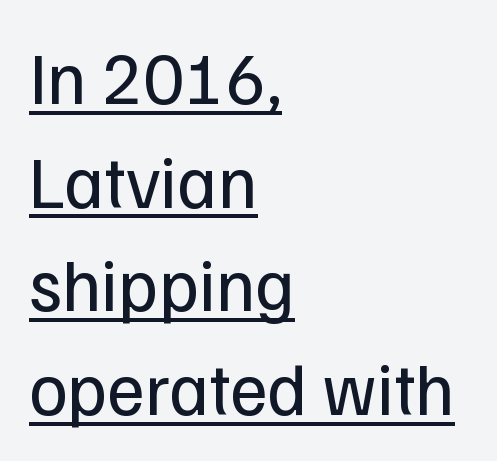
{"serif": "no", "italic": "no", "bold": "no", "weight": "regular", "width": "normal", "stroke_contrast": "low", "x_height": "medium", "monospaced": "no", "underline": "yes", "align": "left", "line_spacing": "normal", "line_spacing_ratio": 1.42, "letter_spacing": "normal", "letter_spacing_em": 0.0, "glyph_px": 73}
